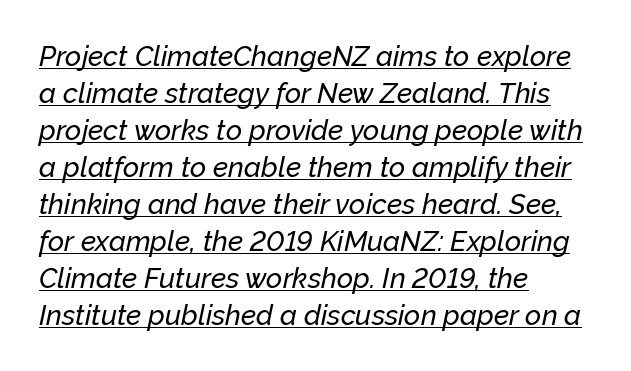
The image shows 28 px text type, italic (leaning right); set left-aligned, normal line spacing (1.32x), normal letter spacing, underlined; low stroke contrast and a medium x-height.
